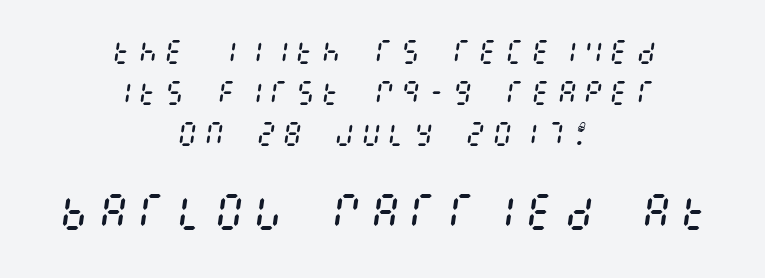
{"italic": "yes", "lean": "right", "slant_degrees": 8, "bold": "no", "weight": "regular", "width": "condensed", "stroke_contrast": "medium", "x_height": "large", "underline": "no", "align": "center", "line_spacing": "normal", "line_spacing_ratio": 1.51, "larger_block": "second", "size_ratio": 1.48, "glyph_px": 40}
